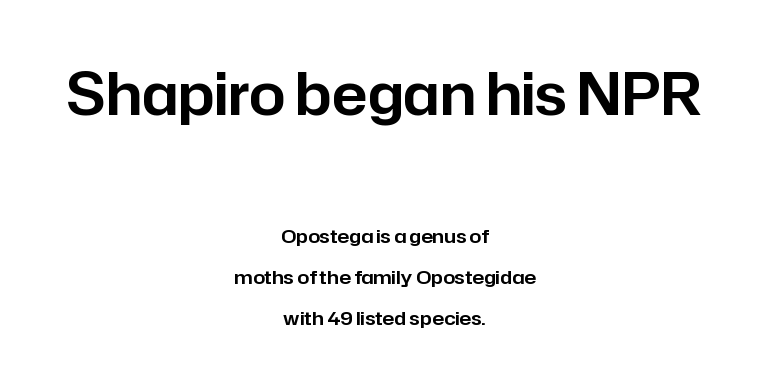
Think of a printed novel: that variable character pitch is what you see here. Layout note: lines centered. Type style note: lacks serifs. Horizontal bands of white between lines are thick stripes. The words here are not underlined. Posture: vertical.
